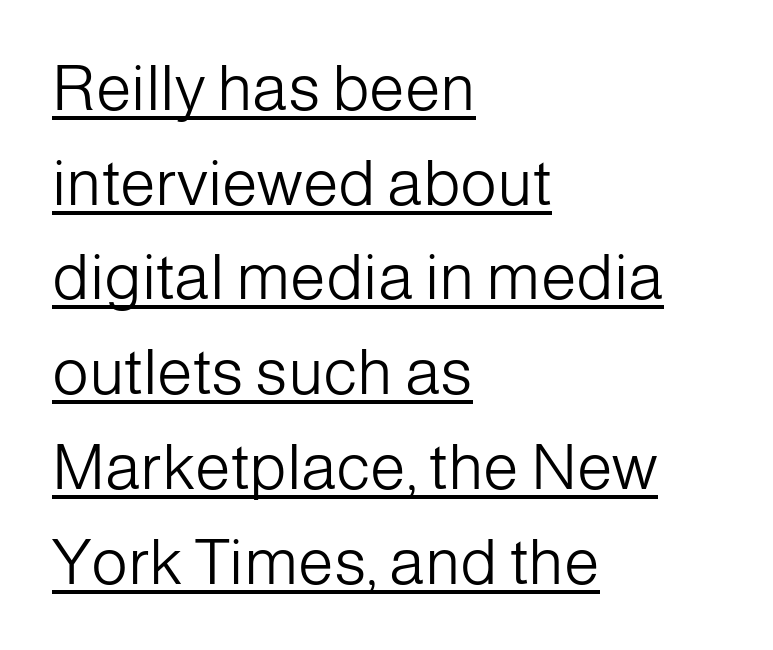
The image shows 64 px light sans-serif type, upright; set left-aligned, normal line spacing (1.48x), normal letter spacing, underlined; low stroke contrast and a medium x-height.
